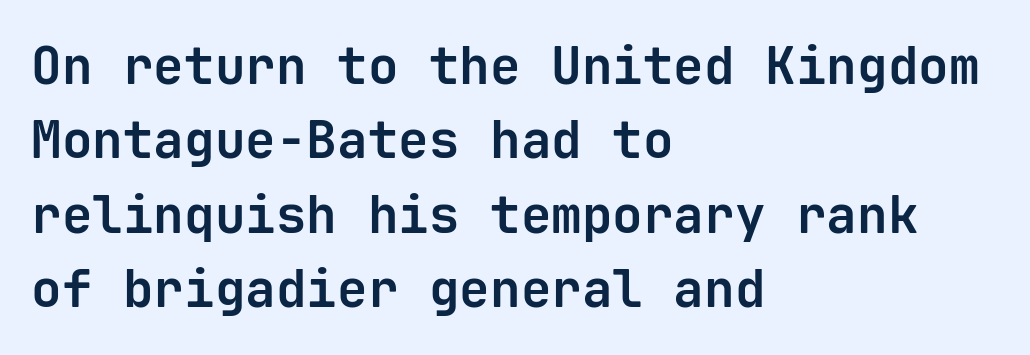
{"serif": "no", "italic": "no", "bold": "yes", "weight": "bold", "width": "normal", "stroke_contrast": "low", "x_height": "medium", "monospaced": "yes", "underline": "no", "align": "left", "line_spacing": "normal", "line_spacing_ratio": 1.46, "letter_spacing": "normal", "letter_spacing_em": 0.0, "glyph_px": 51}
